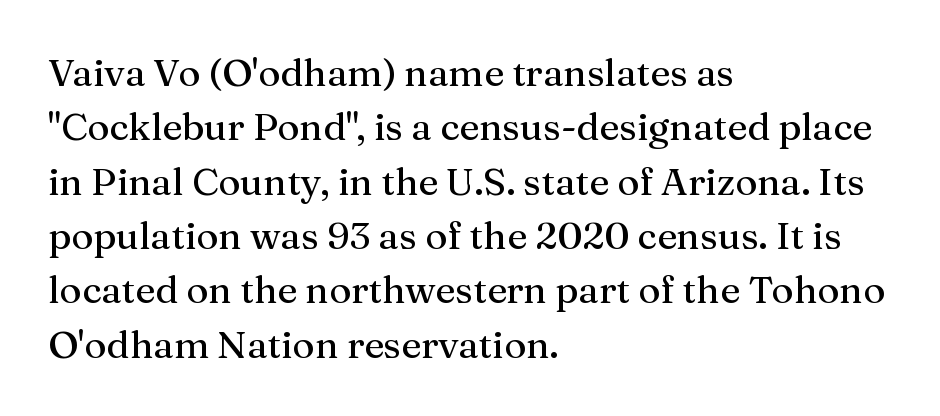
The image shows 38 px serif type, upright; set left-aligned, normal line spacing (1.43x), normal letter spacing, not underlined; medium stroke contrast and a medium x-height.
